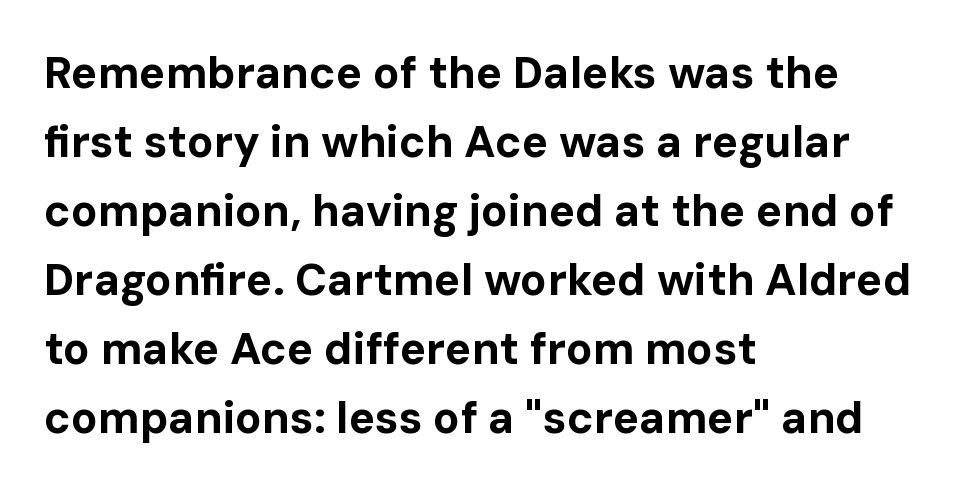
Q: Is the text bold? A: Yes.
Q: Is the text italic (slanted)? A: No, it is upright.
Q: Is the typeface a serif or a sans-serif typeface? A: Sans-serif.
Q: Is the text underlined? A: No.
Q: How is the paragraph aligned? A: Left-aligned.
Q: Is the spacing between letters normal or unusually wide? A: Normal.
Q: Is the spacing between lines tight, normal or loose? A: Normal.
Q: Width (condensed, normal, or wide)? A: Normal.
Q: Stroke contrast? A: Low.
Q: x-height? A: Medium.
Q: Monospaced? A: No.
